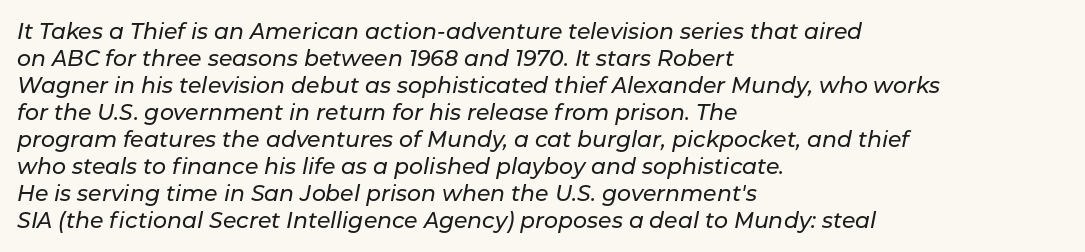
Descenders hang freely into open space. The lines are quadded left. Does extra space separate the letters? No, they use regular spacing. When letters slant like this, we call the style italic.
